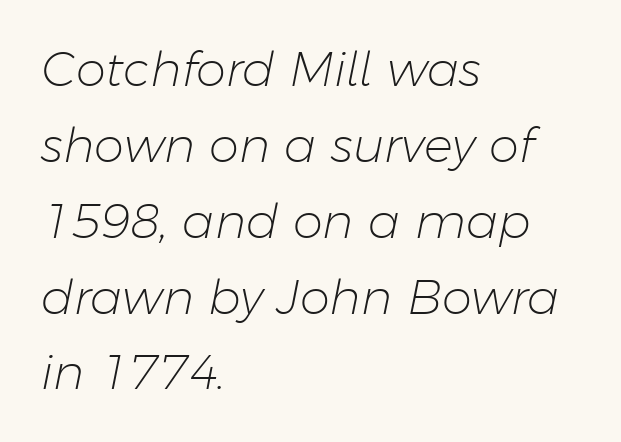
Q: Is the text bold? A: No.
Q: Is the text italic (slanted)? A: Yes, it leans right by about 11 degrees.
Q: Is the text underlined? A: No.
Q: How is the paragraph aligned? A: Left-aligned.
Q: Is the spacing between letters normal or unusually wide? A: Normal.
Q: Is the spacing between lines tight, normal or loose? A: Normal.
Q: Width (condensed, normal, or wide)? A: Normal.
Q: Stroke contrast? A: Low.
Q: x-height? A: Medium.
Q: Monospaced? A: No.
